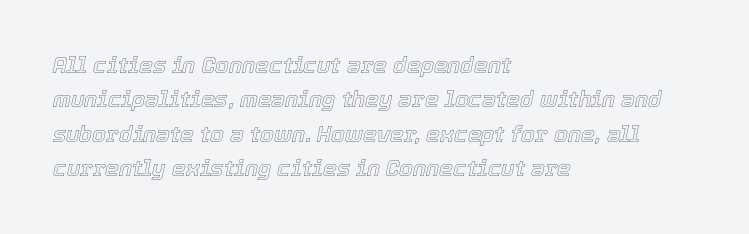
The image shows 22 px text type, italic (leaning right); set left-aligned, normal line spacing (1.56x), normal letter spacing, not underlined.
